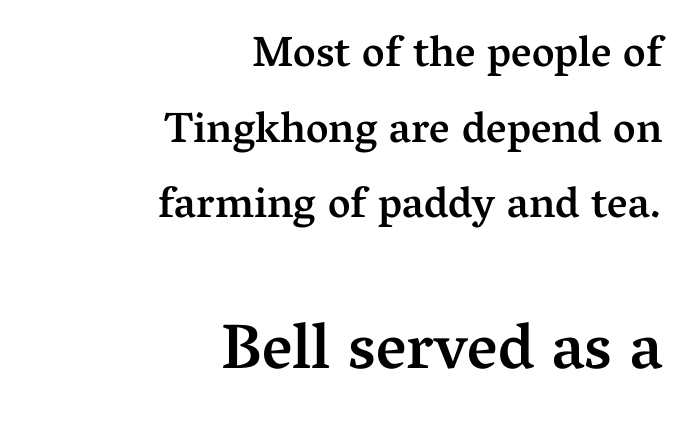
Q: Is the text bold? A: Semi-bold.
Q: Is the text italic (slanted)? A: No, it is upright.
Q: Is the typeface a serif or a sans-serif typeface? A: Serif.
Q: Is the text underlined? A: No.
Q: How is the paragraph aligned? A: Right-aligned.
Q: Is the spacing between letters normal or unusually wide? A: Normal.
Q: Which block of text is set in a larger size, the first (top) or the second (bottom)? A: The second (bottom) one.
Q: Width (condensed, normal, or wide)? A: Normal.
Q: Stroke contrast? A: Medium.
Q: x-height? A: Medium.
Q: Monospaced? A: No.
